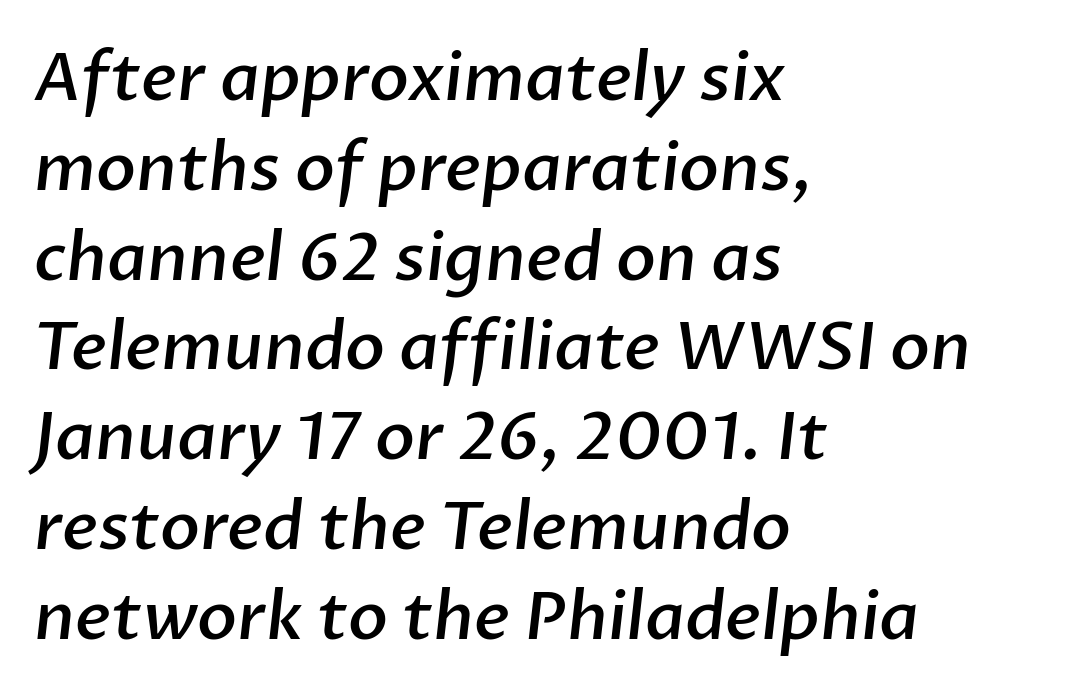
{"serif": "no", "bold": "semi", "weight": "semibold", "width": "normal", "stroke_contrast": "low", "x_height": "medium", "monospaced": "no", "underline": "no", "align": "left", "line_spacing": "normal", "line_spacing_ratio": 1.36, "letter_spacing": "normal", "letter_spacing_em": 0.0, "glyph_px": 66}
